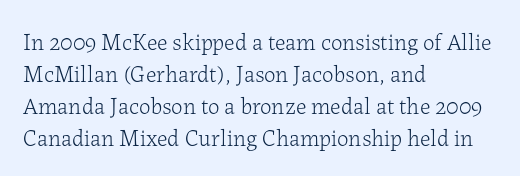
The image shows 23 px text type, upright; set left-aligned, normal line spacing (1.39x), normal letter spacing, not underlined.
